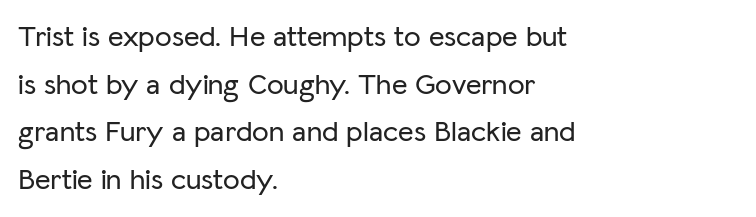
Q: Is the text italic (slanted)? A: No, it is upright.
Q: Is the typeface a serif or a sans-serif typeface? A: Sans-serif.
Q: Is the text underlined? A: No.
Q: How is the paragraph aligned? A: Left-aligned.
Q: Is the spacing between letters normal or unusually wide? A: Normal.
Q: Is the spacing between lines tight, normal or loose? A: Normal.
Q: Width (condensed, normal, or wide)? A: Normal.
Q: Stroke contrast? A: Low.
Q: x-height? A: Medium.
Q: Monospaced? A: No.
